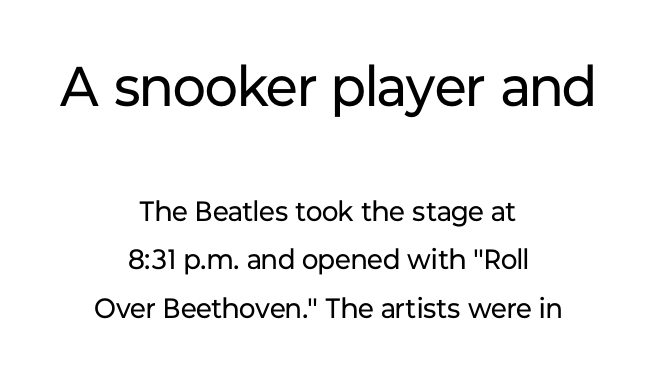
The image shows 56 px regular-weight sans-serif type, upright; set centered, line spacing 1.73x, normal letter spacing, not underlined; the first (top) block is 2.0x larger; low stroke contrast and a medium x-height.
